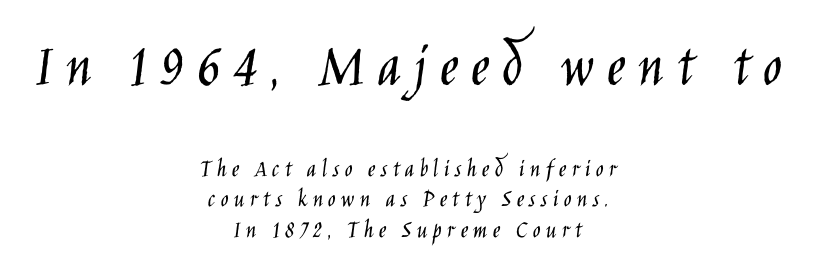
Font category for this specimen: sans-serif. Clear beneath every line of the passage. The rendering uses natural spacing where letterforms have individual widths. The whitespace from short lines is split evenly between both sides. You get the large type first, then a drop to smaller type.
